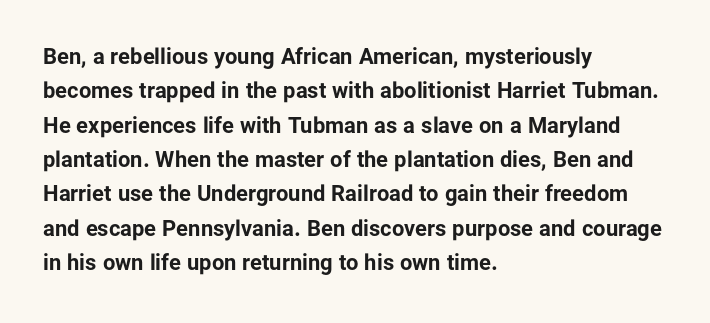
{"italic": "no", "bold": "yes", "underline": "no", "align": "left", "line_spacing": "normal", "line_spacing_ratio": 1.56, "letter_spacing": "normal", "letter_spacing_em": 0.0, "glyph_px": 22}
